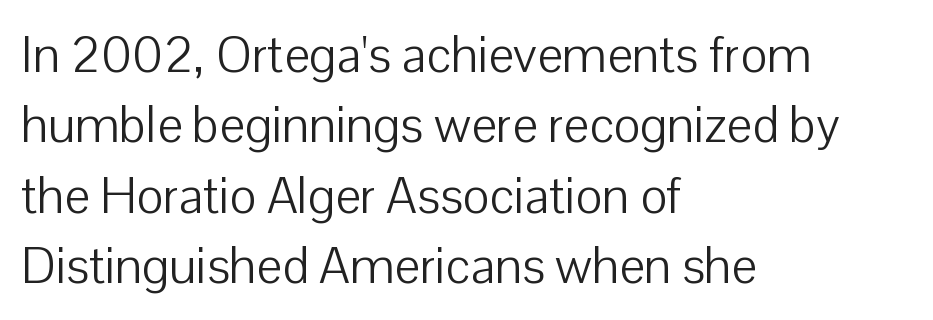
{"serif": "no", "italic": "no", "bold": "no", "weight": "light", "width": "normal", "stroke_contrast": "low", "x_height": "medium", "monospaced": "no", "underline": "no", "align": "left", "line_spacing": "normal", "line_spacing_ratio": 1.38, "letter_spacing": "normal", "letter_spacing_em": 0.0, "glyph_px": 51}
